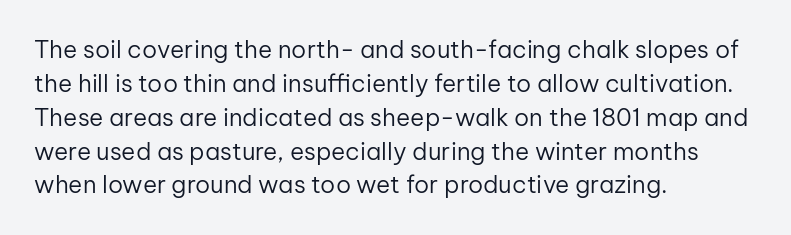
{"italic": "no", "bold": "no", "underline": "no", "align": "left", "line_spacing": "normal", "line_spacing_ratio": 1.41, "letter_spacing": "normal", "letter_spacing_em": 0.0, "glyph_px": 24}
